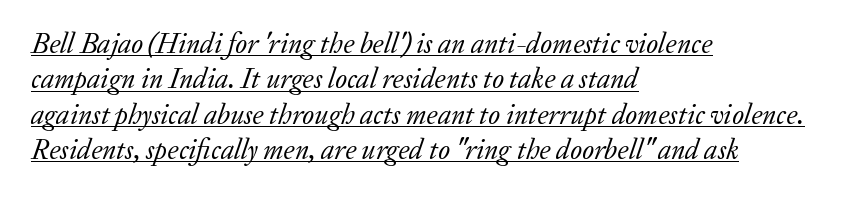
Q: Is the text bold? A: No.
Q: Is the text italic (slanted)? A: Yes, it leans right by about 20 degrees.
Q: Is the typeface a serif or a sans-serif typeface? A: Serif.
Q: Is the text underlined? A: Yes.
Q: How is the paragraph aligned? A: Left-aligned.
Q: Is the spacing between letters normal or unusually wide? A: Normal.
Q: Is the spacing between lines tight, normal or loose? A: Normal.
Q: Width (condensed, normal, or wide)? A: Normal.
Q: Stroke contrast? A: Low.
Q: x-height? A: Medium.
Q: Monospaced? A: No.
